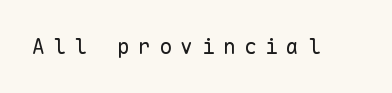
Q: Is the text bold? A: No.
Q: Is the text italic (slanted)? A: No, it is upright.
Q: Is the text underlined? A: No.
Q: Is the spacing between letters normal or unusually wide? A: Unusually wide.
